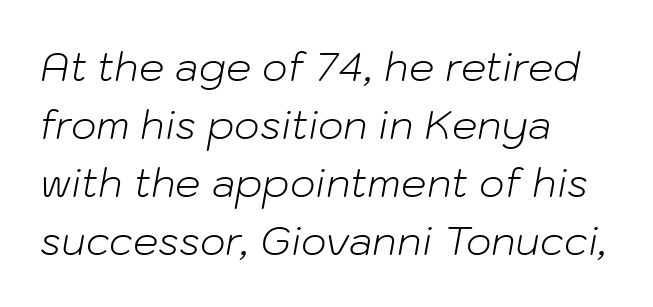
Q: Is the text bold? A: No.
Q: Is the text italic (slanted)? A: Yes, it leans right by about 10 degrees.
Q: Is the text underlined? A: No.
Q: How is the paragraph aligned? A: Left-aligned.
Q: Is the spacing between letters normal or unusually wide? A: Normal.
Q: Is the spacing between lines tight, normal or loose? A: Normal.
Q: Width (condensed, normal, or wide)? A: Normal.
Q: Stroke contrast? A: Low.
Q: x-height? A: Medium.
Q: Monospaced? A: No.
